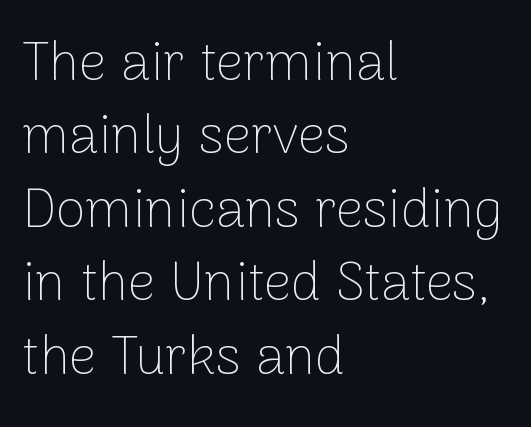
Q: Is the text bold? A: No.
Q: Is the text italic (slanted)? A: No, it is upright.
Q: Is the typeface a serif or a sans-serif typeface? A: Sans-serif.
Q: Is the text underlined? A: No.
Q: How is the paragraph aligned? A: Left-aligned.
Q: Is the spacing between letters normal or unusually wide? A: Normal.
Q: Is the spacing between lines tight, normal or loose? A: Normal.
Q: Width (condensed, normal, or wide)? A: Normal.
Q: Stroke contrast? A: Low.
Q: x-height? A: Medium.
Q: Monospaced? A: No.
